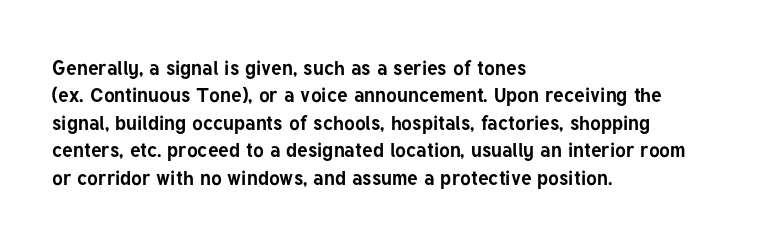
Q: Is the text bold? A: Yes.
Q: Is the text italic (slanted)? A: No, it is upright.
Q: Is the text underlined? A: No.
Q: How is the paragraph aligned? A: Left-aligned.
Q: Is the spacing between letters normal or unusually wide? A: Normal.
Q: Is the spacing between lines tight, normal or loose? A: Normal.
